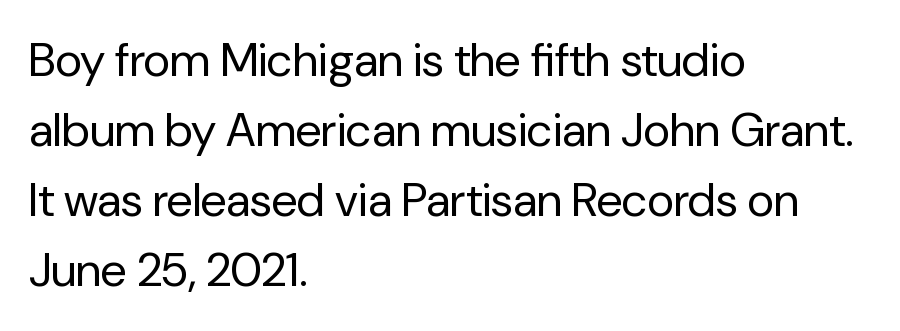
{"serif": "no", "italic": "no", "bold": "no", "weight": "regular", "width": "normal", "stroke_contrast": "low", "x_height": "medium", "monospaced": "no", "underline": "no", "align": "left", "line_spacing": "normal", "line_spacing_ratio": 1.49, "letter_spacing": "normal", "letter_spacing_em": 0.0, "glyph_px": 47}
